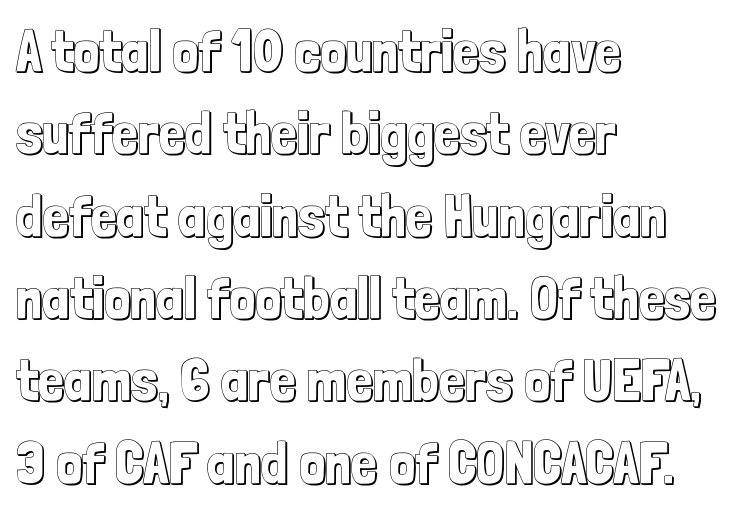
{"italic": "no", "width": "condensed", "x_height": "medium", "monospaced": "no", "underline": "no", "align": "left", "line_spacing": "normal", "line_spacing_ratio": 1.42, "letter_spacing": "normal", "letter_spacing_em": 0.0, "glyph_px": 58}
